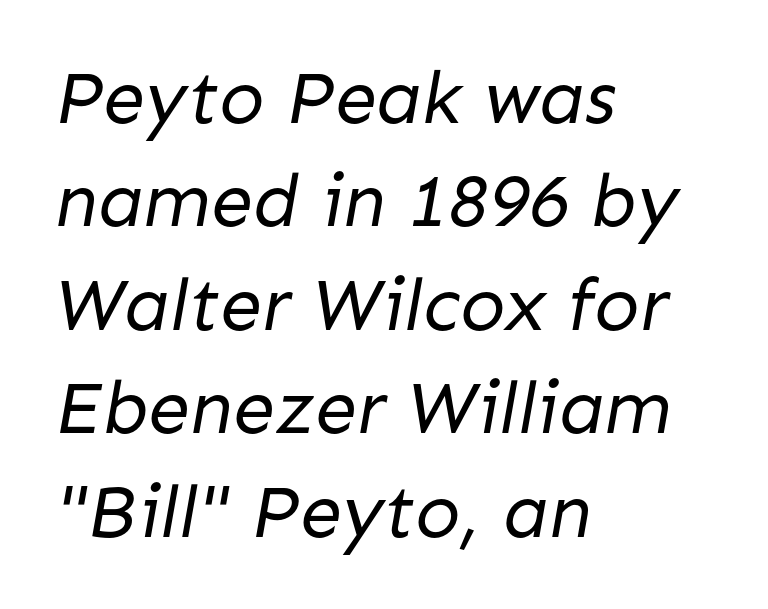
{"serif": "no", "bold": "no", "weight": "regular", "width": "normal", "stroke_contrast": "low", "x_height": "medium", "monospaced": "no", "underline": "no", "align": "left", "line_spacing": "normal", "line_spacing_ratio": 1.38, "letter_spacing": "normal", "letter_spacing_em": 0.0, "glyph_px": 75}
